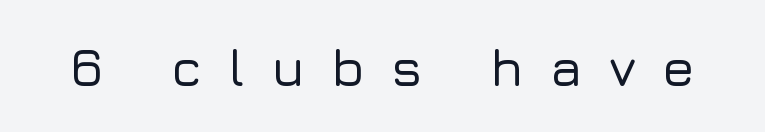
Q: Is the text italic (slanted)? A: No, it is upright.
Q: Is the typeface a serif or a sans-serif typeface? A: Sans-serif.
Q: Is the text underlined? A: No.
Q: Is the spacing between letters normal or unusually wide? A: Unusually wide.
Q: Width (condensed, normal, or wide)? A: Normal.
Q: Stroke contrast? A: Low.
Q: x-height? A: Medium.
Q: Monospaced? A: No.
